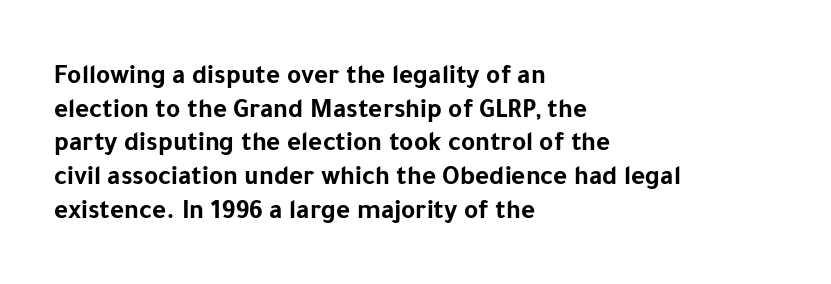
{"italic": "no", "bold": "yes", "underline": "no", "align": "left", "line_spacing": "normal", "line_spacing_ratio": 1.25, "letter_spacing": "normal", "letter_spacing_em": 0.0, "glyph_px": 27}
